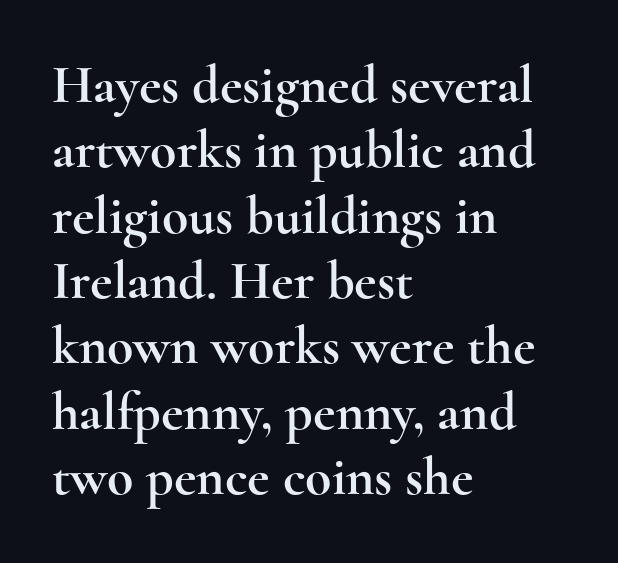
The image shows 54 px wide serif type, upright; set left-aligned, line spacing 1.21x, normal letter spacing, not underlined; a small x-height.
